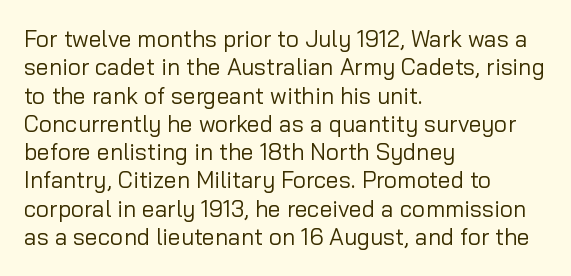
The image shows 23 px text type, upright; set left-aligned, line spacing 1.23x, normal letter spacing, not underlined.
